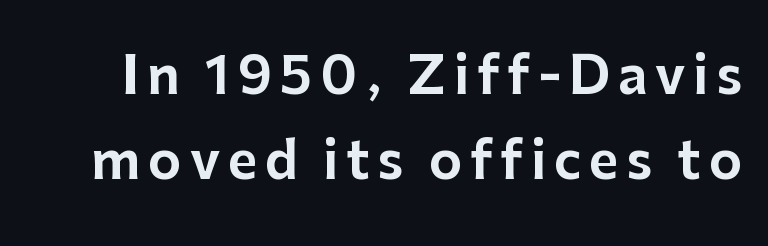
The image shows 51 px sans-serif type, upright; set normal line spacing (1.67x), not underlined; low stroke contrast and a medium x-height.
